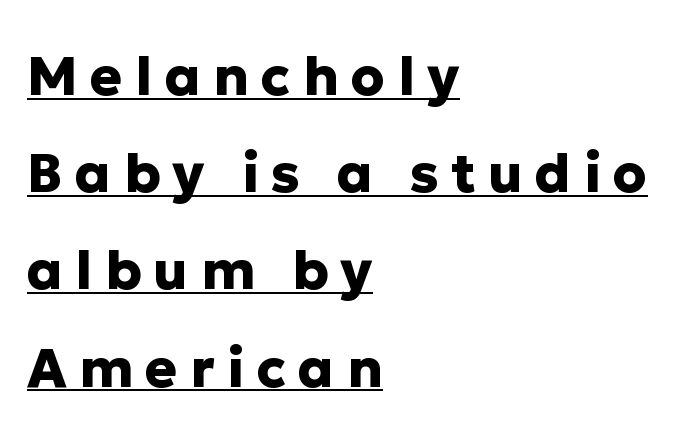
Q: Is the text bold? A: Yes.
Q: Is the text italic (slanted)? A: No, it is upright.
Q: Is the typeface a serif or a sans-serif typeface? A: Sans-serif.
Q: Is the text underlined? A: Yes.
Q: How is the paragraph aligned? A: Left-aligned.
Q: Is the spacing between letters normal or unusually wide? A: Unusually wide.
Q: Width (condensed, normal, or wide)? A: Normal.
Q: Stroke contrast? A: Low.
Q: x-height? A: Medium.
Q: Monospaced? A: No.
